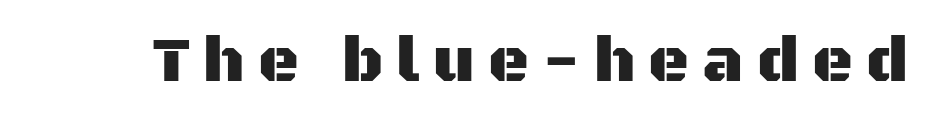
{"serif": "no", "italic": "no", "width": "normal", "stroke_contrast": "medium", "x_height": "large", "monospaced": "no", "underline": "no", "letter_spacing": "wide", "letter_spacing_em": 0.21, "glyph_px": 63}
